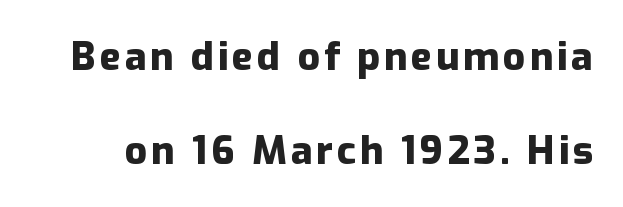
This block would shrink considerably if given ordinary leading; it's expanded now. Clear beneath every line of the passage. A full-strength bold gives these letters their thick strokes. Looks like regular typesetting: each glyph gets only the width it needs. Tall strokes in this sample are plumb rather than angled.
